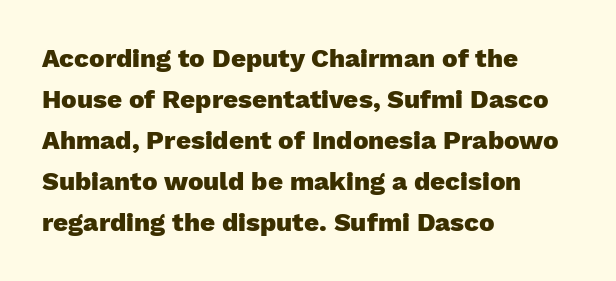
Standard letterfit; no display-style spreading of the glyphs. Compared with typical paragraphs, the rows here are spaced about the same. A bare baseline throughout the passage. Every stem runs plumb, perpendicular to the baseline. The typesetter chose a ragged-right arrangement here. The font is running at its bold setting.
